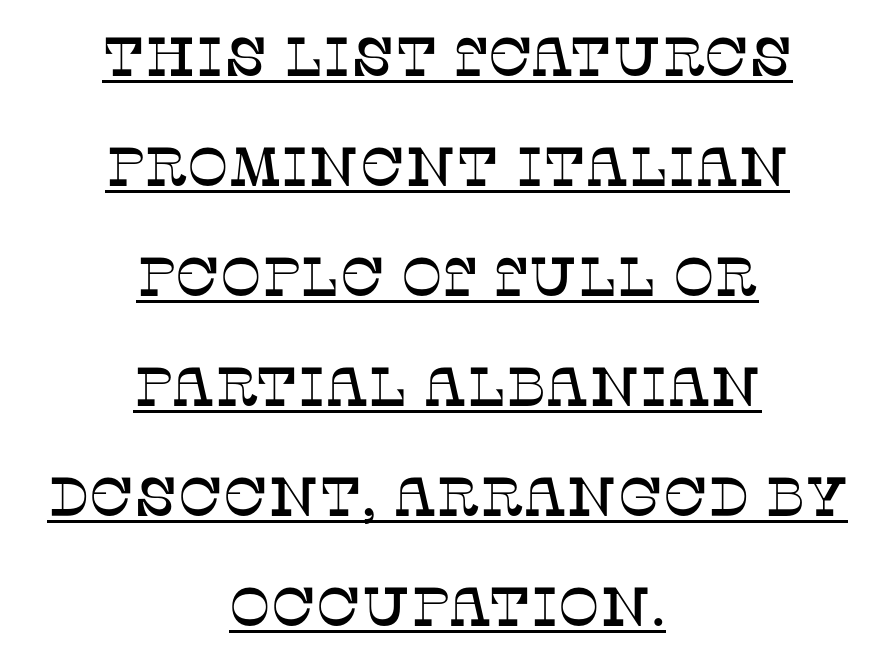
{"serif": "yes", "italic": "no", "width": "normal", "stroke_contrast": "low", "x_height": "large", "monospaced": "no", "underline": "yes", "align": "center", "line_spacing": "loose", "line_spacing_ratio": 2.0, "letter_spacing": "normal", "letter_spacing_em": 0.0, "glyph_px": 55}
